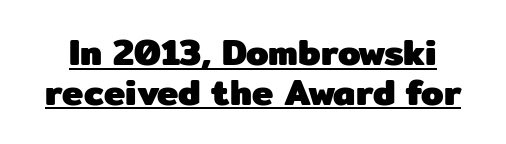
The image shows 36 px heavy sans-serif type, upright; set tight line spacing (1.1x), normal letter spacing, underlined; low stroke contrast and a medium x-height.
